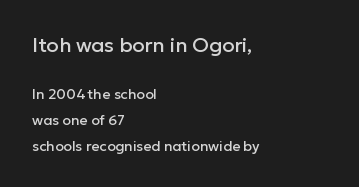
The line texture is even and compact thanks to regular tracking. Compared with a centered layout, this one pins lines to the left instead. The baseline area is clear. These lines were composed using upright roman letters. Look at the glyph heights: the upper group is clearly the bigger setting.
